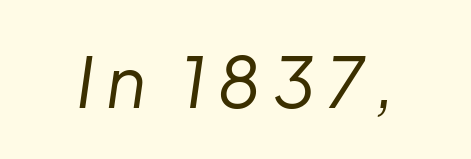
{"italic": "yes", "lean": "right", "slant_degrees": 8, "bold": "no", "weight": "regular", "width": "normal", "stroke_contrast": "low", "x_height": "medium", "monospaced": "no", "underline": "no", "glyph_px": 70}
